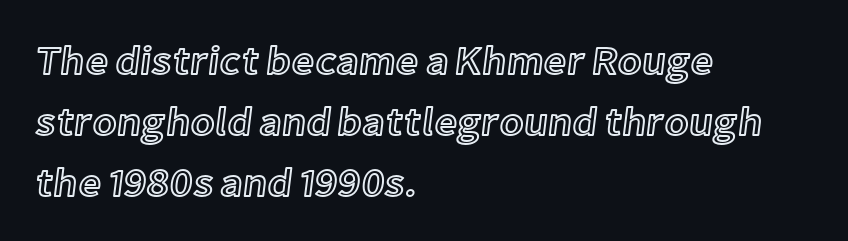
No extra tracking has been applied to these lines. Each row of text sits above clean, open space. Layout note: lines flush left. In terms of leading, this rendering sits right in the middle.
